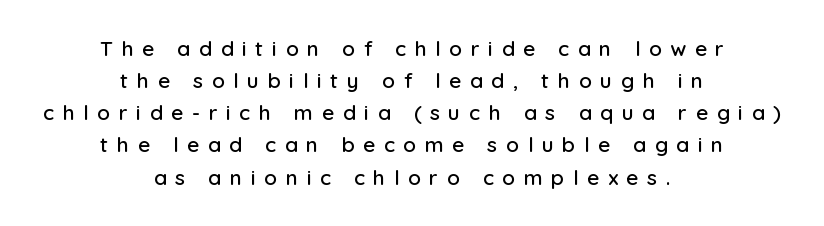
Underlining? Definitely not there. The leading is moderate, giving the passage an even texture. The line texture is sparse and dotted thanks to wide tracking. The specimen reads as upright at a glance. The paragraph shown floats in the horizontal middle.
